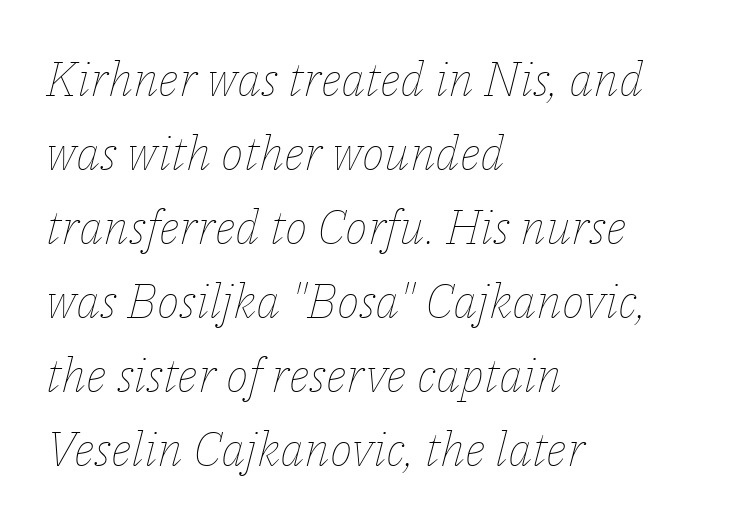
{"italic": "yes", "lean": "right", "slant_degrees": 14, "bold": "no", "weight": "thin", "width": "normal", "stroke_contrast": "low", "x_height": "medium", "monospaced": "no", "underline": "no", "align": "left", "line_spacing": "normal", "line_spacing_ratio": 1.54, "letter_spacing": "normal", "letter_spacing_em": 0.0, "glyph_px": 48}
